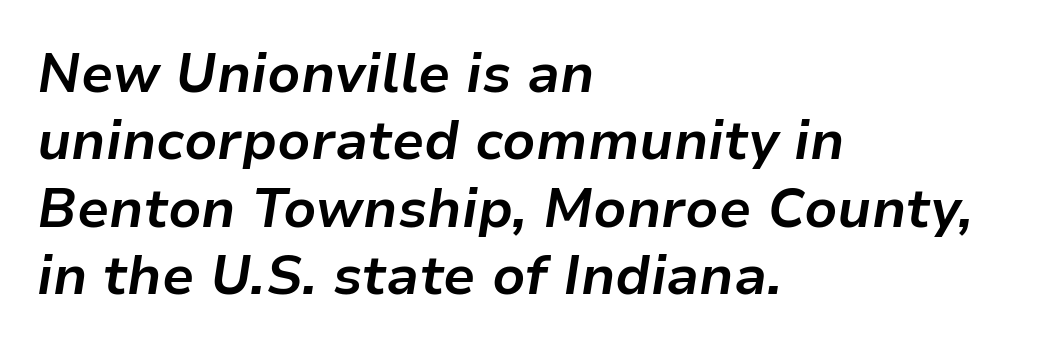
This sample has the flowing, uneven cadence of proportional lettering. In CSS terms this would be text-align: left. What stands out about the letter spacing? Nothing — it is the standard amount. The passage shown is not underscored anywhere.
